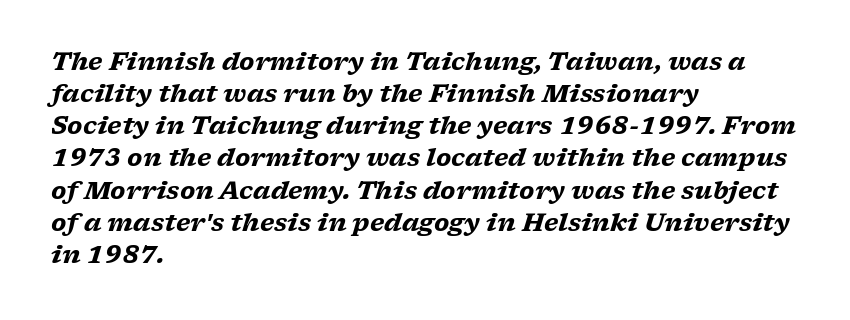
The image shows 24 px bold type, italic (leaning right); set left-aligned, normal line spacing (1.34x), normal letter spacing, not underlined.
